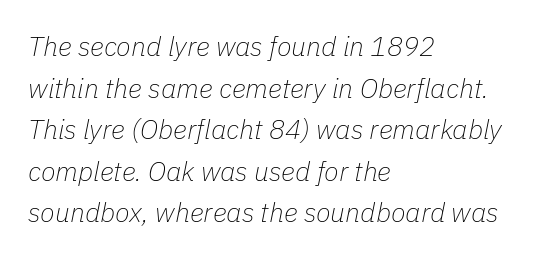
The image shows 27 px text type, italic (leaning right); set left-aligned, normal line spacing (1.54x), normal letter spacing, not underlined.
